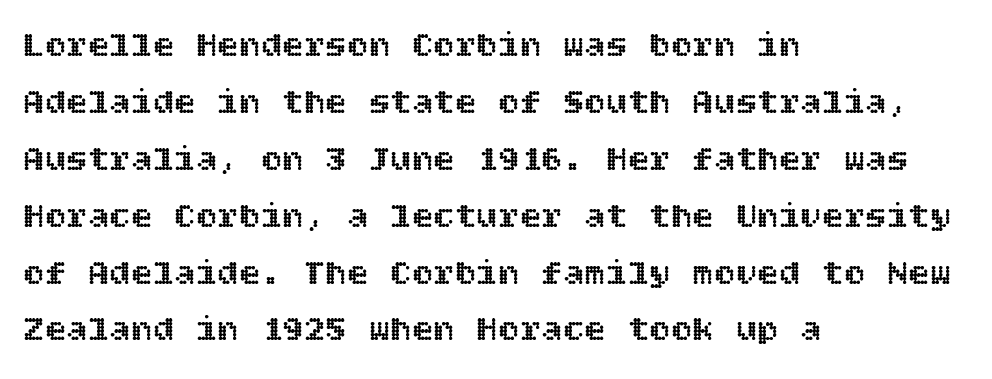
These lines are set flush left with a ragged right edge. Posture: upright roman. Descenders are the only things crossing below the line. Between one letter and the next there's only the usual sliver of space. Regarding leading, the lines here are spaced in the standard way.
